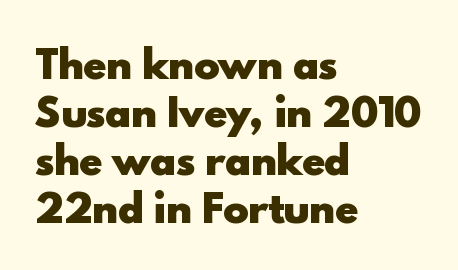
The rag falls on the right side of this text block. This sample has the flowing, uneven cadence of proportional lettering. The type family on display is of the sans-serif kind. Bold? Absolutely — the strokes are thick and heavy. Normally led — the rows are evenly, conventionally spaced. The space beneath each line is pristine and unruled.
